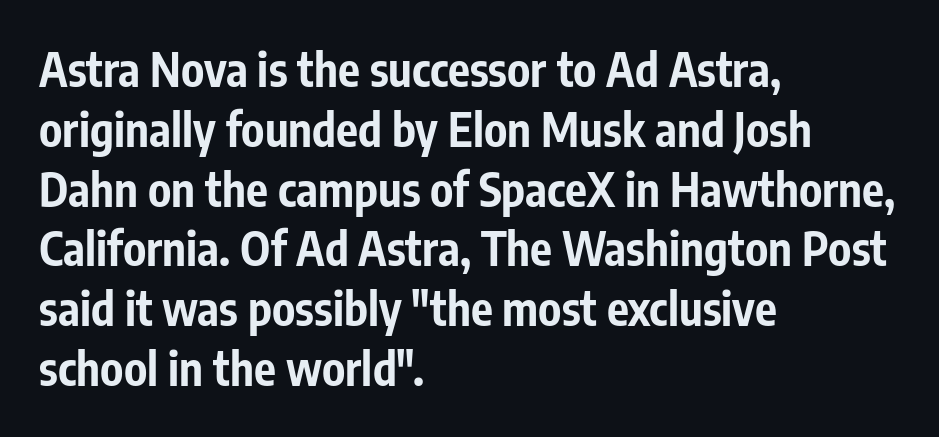
{"serif": "no", "italic": "no", "bold": "yes", "weight": "bold", "width": "condensed", "stroke_contrast": "low", "x_height": "medium", "monospaced": "no", "underline": "no", "align": "left", "line_spacing": "normal", "line_spacing_ratio": 1.3, "letter_spacing": "normal", "letter_spacing_em": 0.0, "glyph_px": 46}
